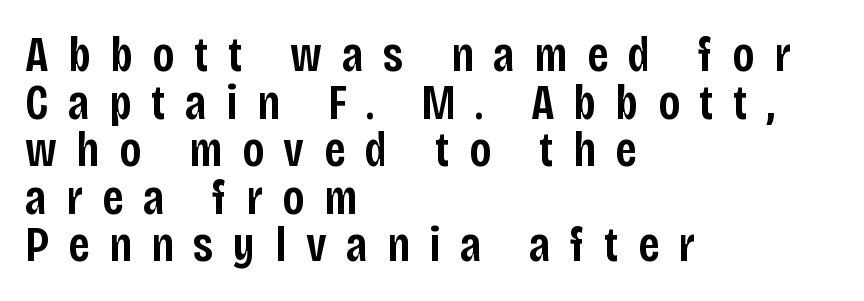
Think of a printed novel: that variable character pitch is what you see here. This sample uses an upright cut, with every glyph sitting square on the baseline. The line texture is sparse and dotted thanks to wide tracking. I'd describe the lettering as semibold — firm but not a full bold. The area under the type is left untouched. To sum up the face: it is a sans, with no serifs.
